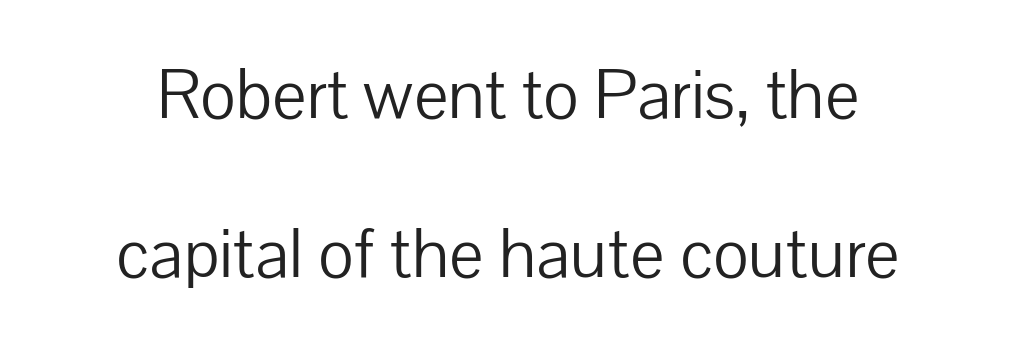
A light-to-regular cut is what we see here. The space directly below the letters is spotless. The letters stand upright; this is a roman face. Is this a fixed-width face? No — the glyphs have proportional, varying widths. I'd call this a sans setting — the letters go barefoot.
